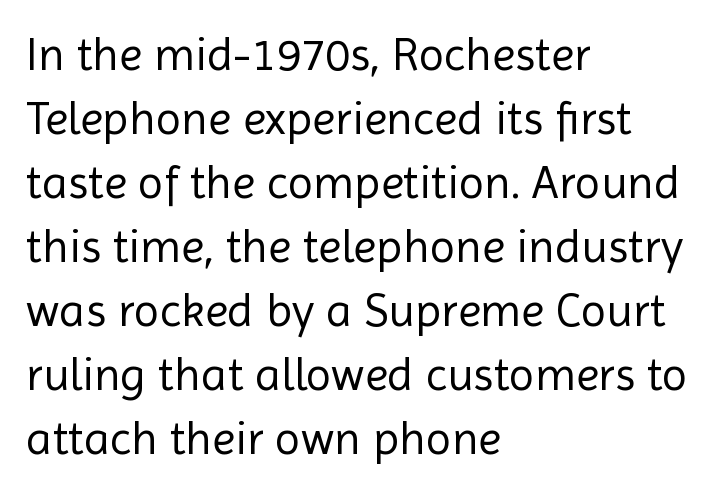
Q: Is the text bold? A: No.
Q: Is the text italic (slanted)? A: No, it is upright.
Q: Is the typeface a serif or a sans-serif typeface? A: Sans-serif.
Q: Is the text underlined? A: No.
Q: How is the paragraph aligned? A: Left-aligned.
Q: Is the spacing between letters normal or unusually wide? A: Normal.
Q: Is the spacing between lines tight, normal or loose? A: Normal.
Q: Width (condensed, normal, or wide)? A: Normal.
Q: x-height? A: Medium.
Q: Monospaced? A: No.
